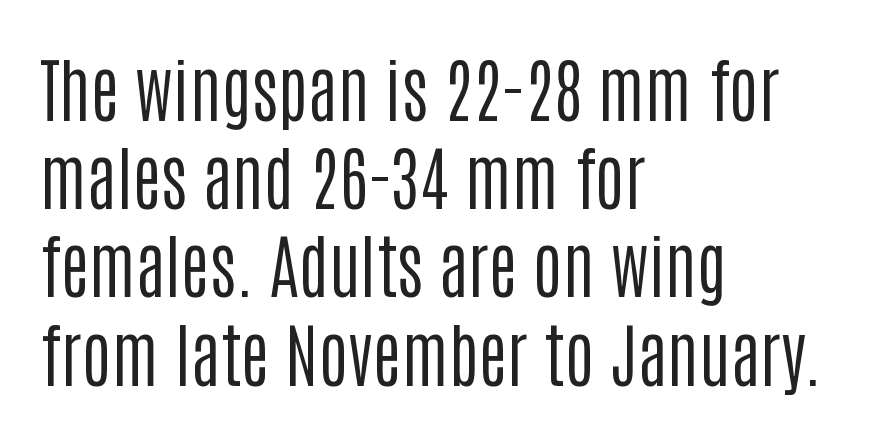
Q: Is the text bold? A: No.
Q: Is the text italic (slanted)? A: No, it is upright.
Q: Is the typeface a serif or a sans-serif typeface? A: Sans-serif.
Q: Is the text underlined? A: No.
Q: How is the paragraph aligned? A: Left-aligned.
Q: Is the spacing between letters normal or unusually wide? A: Normal.
Q: Is the spacing between lines tight, normal or loose? A: Normal.
Q: Width (condensed, normal, or wide)? A: Condensed.
Q: Stroke contrast? A: Low.
Q: x-height? A: Large.
Q: Monospaced? A: No.
